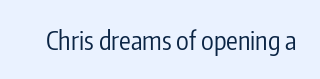
{"italic": "no", "bold": "no", "underline": "no", "letter_spacing": "normal", "letter_spacing_em": 0.0, "glyph_px": 26}
